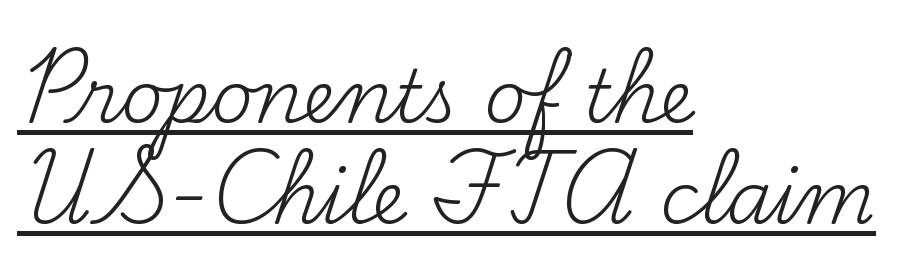
Q: Is the text bold? A: No.
Q: Is the text italic (slanted)? A: Yes.
Q: Is the typeface a serif or a sans-serif typeface? A: Serif.
Q: Is the text underlined? A: Yes.
Q: How is the paragraph aligned? A: Left-aligned.
Q: Is the spacing between letters normal or unusually wide? A: Normal.
Q: Is the spacing between lines tight, normal or loose? A: Normal.
Q: Width (condensed, normal, or wide)? A: Normal.
Q: Stroke contrast? A: Medium.
Q: x-height? A: Small.
Q: Monospaced? A: No.
